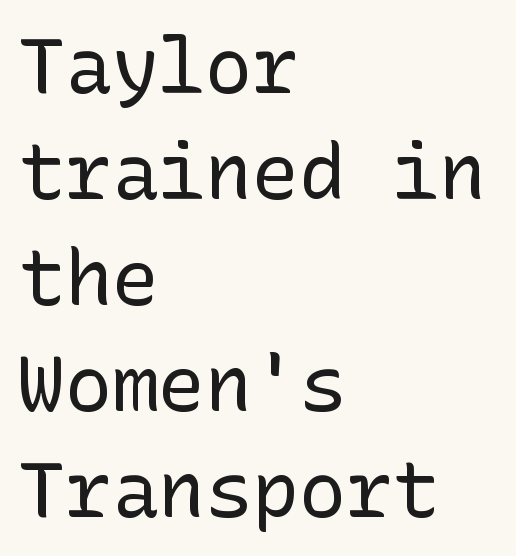
The text was rendered using a sans face with plain stroke endings. Evenly set lines give the paragraph a standard silhouette. Every stem runs plumb, perpendicular to the baseline. No extra ink here — the face is not bold. Short and long lines alike share a common starting point at left. Honestly, there is no underline to notice here at all.
